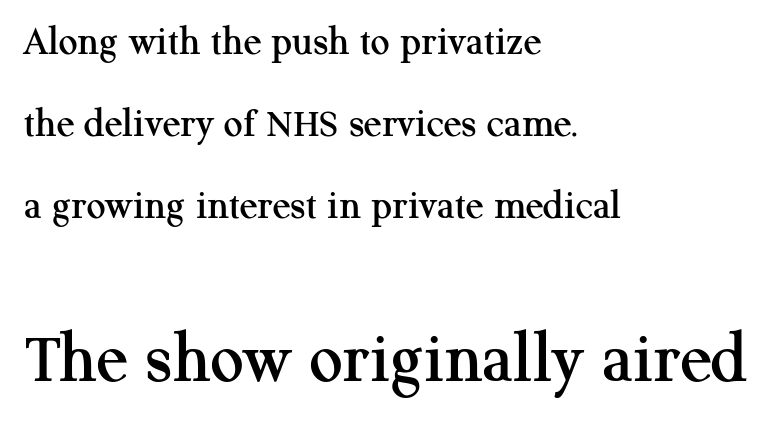
{"serif": "yes", "italic": "no", "width": "normal", "stroke_contrast": "medium", "x_height": "medium", "monospaced": "no", "underline": "no", "align": "left", "line_spacing": "loose", "line_spacing_ratio": 1.95, "letter_spacing": "normal", "letter_spacing_em": 0.0, "larger_block": "second", "size_ratio": 1.76, "glyph_px": 74}
